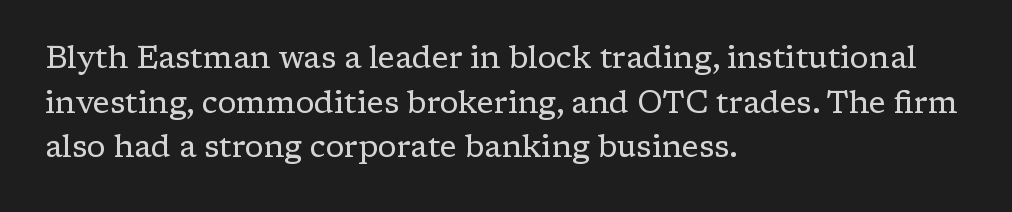
The image shows 31 px regular-weight serif type, upright; set left-aligned, normal line spacing (1.44x), normal letter spacing, not underlined; low stroke contrast and a medium x-height.
